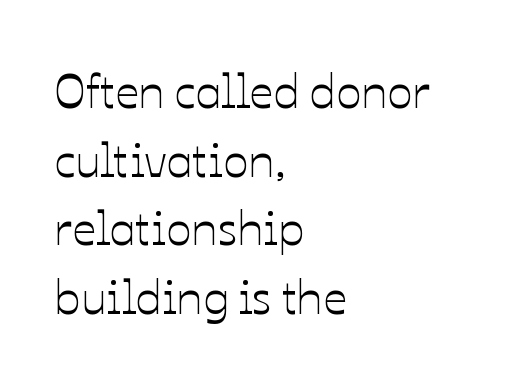
Varying glyph widths throughout — classic text-font behaviour. Each new line begins a customary step beneath the previous one. Caption: standard tracking, unaltered. It's the straight-up-and-down kind of type. Underline: absent.
